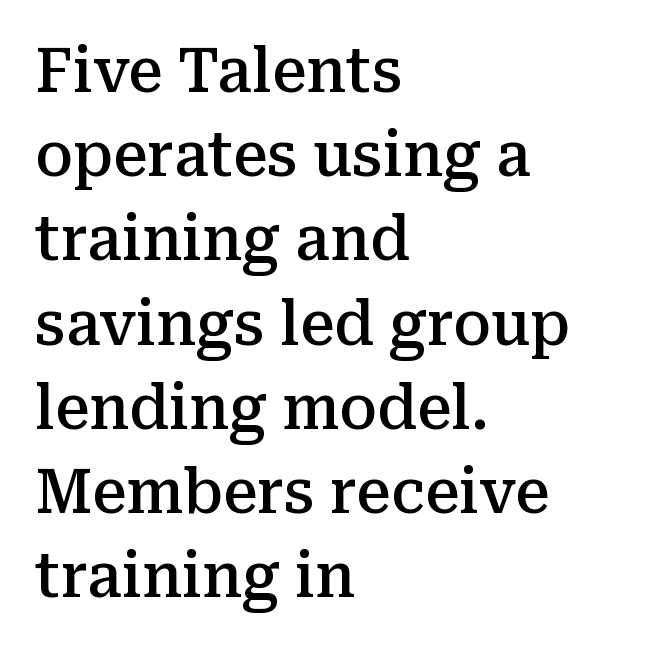
The image shows 61 px semibold serif type, upright; set left-aligned, normal line spacing (1.38x), normal letter spacing, not underlined; medium stroke contrast and a medium x-height.
